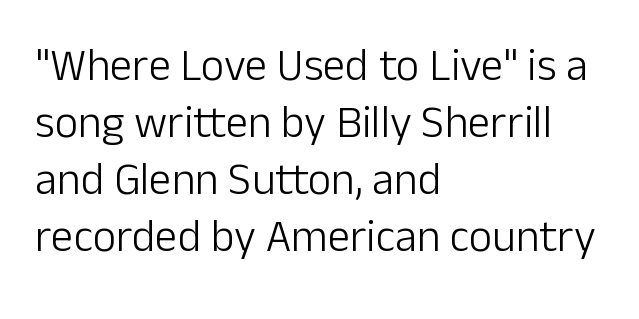
Spacing verdict: proportional, widths tailored to each character. Quick note: not italic, upright. No heavy texture on the line: the type isn't bold. Typeset ragged right — the left edge is the straight one. The tracking reads as untouched default to a designer's eye.
